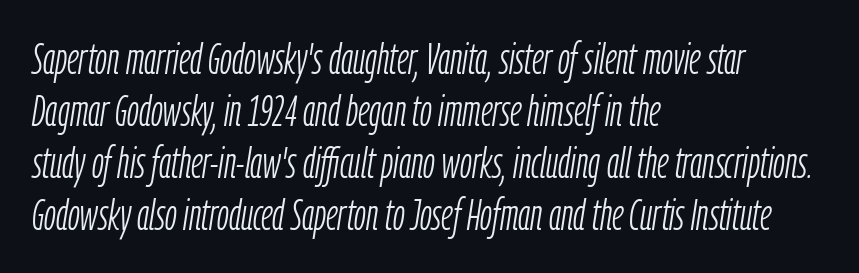
Tall strokes in this sample are angled rather than plumb. Each row of text sits above clean, open space. What stands out about the letter spacing? Nothing — it is the standard amount. Teacher's note: observe the even left margin — that is flush-left alignment. The rendering uses natural spacing where letterforms have individual widths. The font sits on the lighter half of the weight spectrum, regular included.
